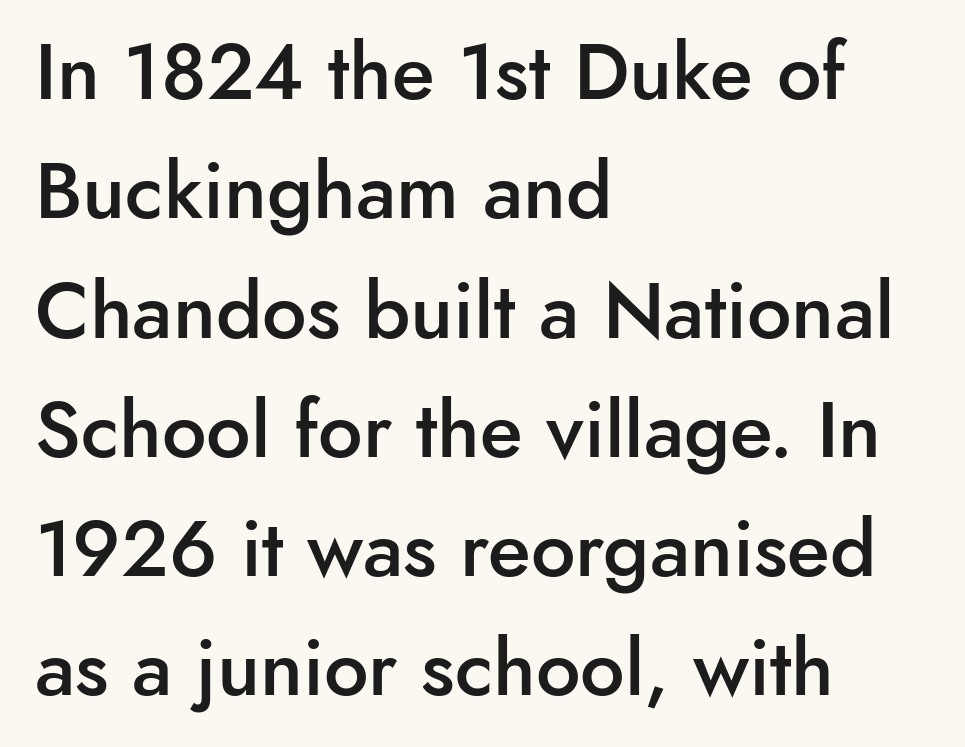
The letters are semibold — heavier than regular but short of a full bold. The line texture is even and compact thanks to regular tracking. These lines stack with their left ends in a neat column. Honestly, the row spacing looks completely unremarkable. A roman cut, with each character standing at attention.
